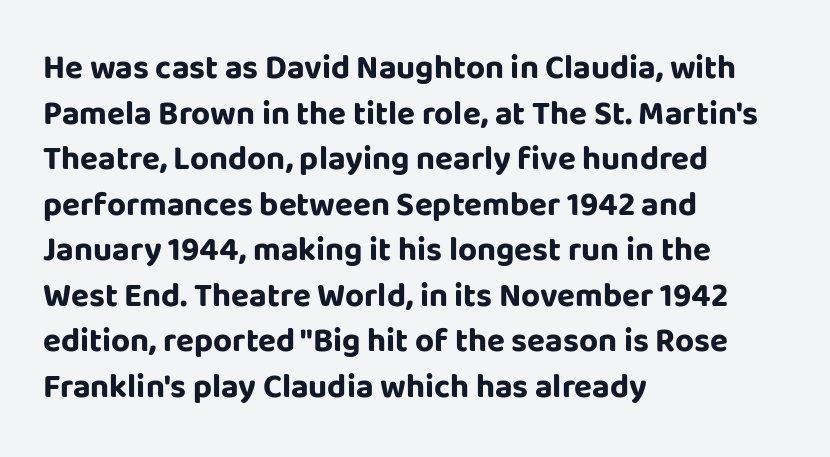
Compared with typical body copy, the letter spacing here is the same. Just letters on the line, the space beneath them empty. Reading down the column, the eye jumps a familiar distance to each next line. Designer's note — italics off, roman on. The face used here is proportionally spaced, like ordinary book or web type. The rendering shows plain stroke endings on the letterforms — a sans-serif design.
